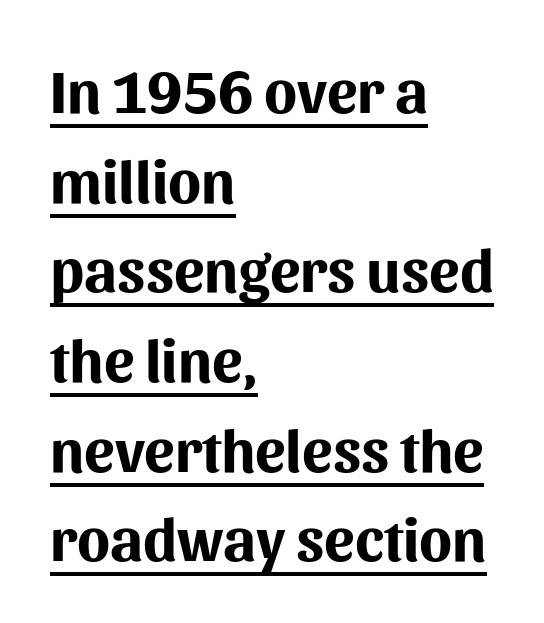
Q: Is the text bold? A: Yes.
Q: Is the text italic (slanted)? A: No, it is upright.
Q: Is the typeface a serif or a sans-serif typeface? A: Sans-serif.
Q: Is the text underlined? A: Yes.
Q: How is the paragraph aligned? A: Left-aligned.
Q: Is the spacing between letters normal or unusually wide? A: Normal.
Q: Is the spacing between lines tight, normal or loose? A: Normal.
Q: Width (condensed, normal, or wide)? A: Normal.
Q: Stroke contrast? A: Medium.
Q: x-height? A: Medium.
Q: Monospaced? A: No.
